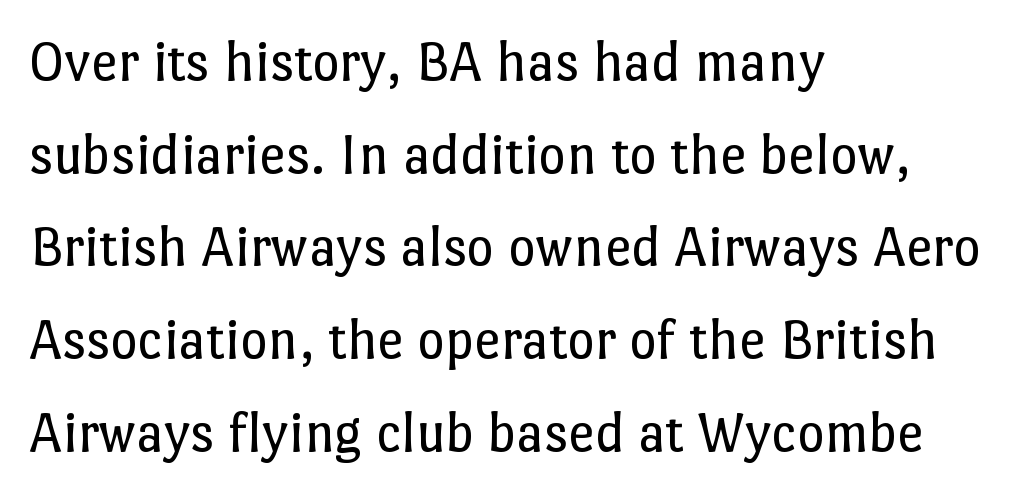
Q: Is the text bold? A: No.
Q: Is the text italic (slanted)? A: No, it is upright.
Q: Is the text underlined? A: No.
Q: How is the paragraph aligned? A: Left-aligned.
Q: Is the spacing between letters normal or unusually wide? A: Normal.
Q: Is the spacing between lines tight, normal or loose? A: Normal.
Q: Width (condensed, normal, or wide)? A: Normal.
Q: Stroke contrast? A: Low.
Q: x-height? A: Medium.
Q: Monospaced? A: No.
